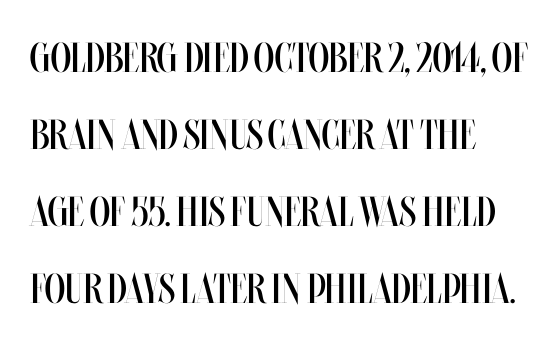
Q: Is the text bold? A: No.
Q: Is the text italic (slanted)? A: No, it is upright.
Q: Is the text underlined? A: No.
Q: How is the paragraph aligned? A: Left-aligned.
Q: Is the spacing between letters normal or unusually wide? A: Normal.
Q: Width (condensed, normal, or wide)? A: Condensed.
Q: Stroke contrast? A: Medium.
Q: x-height? A: Large.
Q: Monospaced? A: No.
